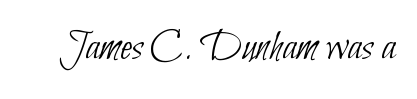
Serifs: no, the terminals of the letterforms are clean. Stem width sits at or under what a default text font uses. Tracking here is standard; glyphs follow each other at the usual distance. The rendering uses natural spacing where letterforms have individual widths. Anything drawn beneath the words? Only blank space.
